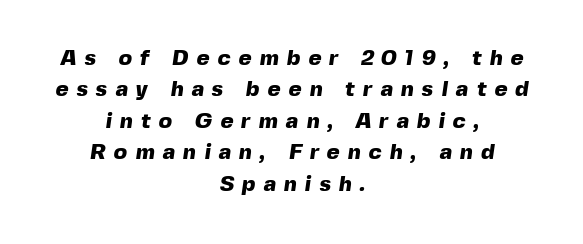
{"bold": "yes", "underline": "no", "align": "center", "line_spacing": "normal", "line_spacing_ratio": 1.43, "letter_spacing": "wide", "letter_spacing_em": 0.37, "glyph_px": 22}
